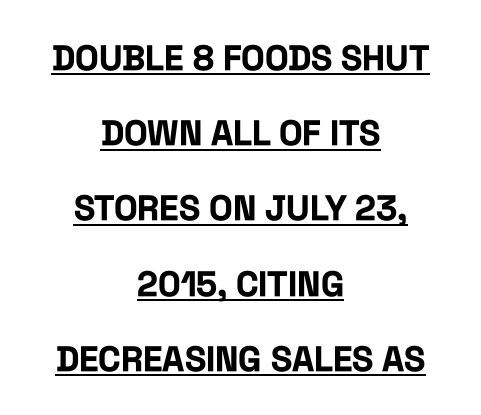
{"serif": "no", "italic": "no", "bold": "yes", "weight": "bold", "width": "condensed", "stroke_contrast": "low", "x_height": "large", "monospaced": "no", "underline": "yes", "align": "center", "line_spacing": "loose", "line_spacing_ratio": 2.15, "letter_spacing": "normal", "letter_spacing_em": 0.0, "glyph_px": 35}
